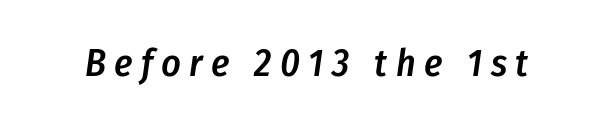
{"italic": "yes", "lean": "right", "slant_degrees": 8, "bold": "semi", "weight": "semibold", "width": "condensed", "stroke_contrast": "low", "x_height": "medium", "monospaced": "no", "underline": "no", "letter_spacing": "wide", "letter_spacing_em": 0.22, "glyph_px": 38}
